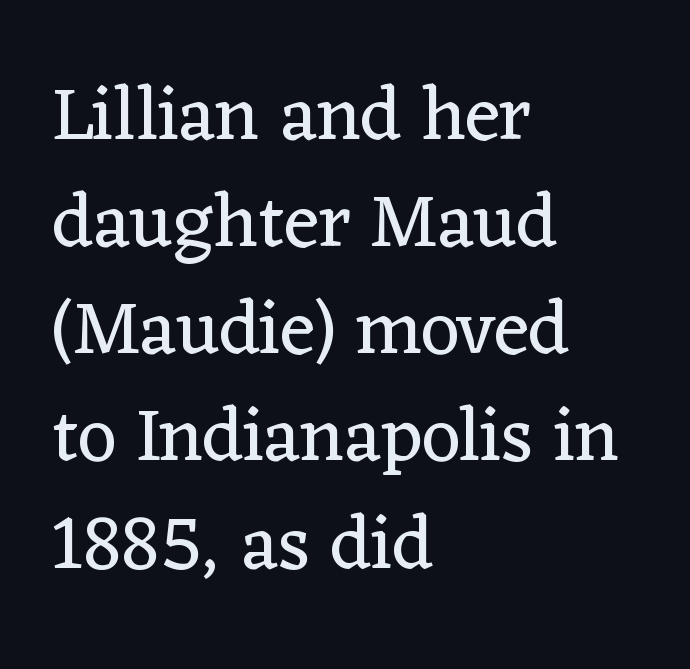
{"serif": "yes", "italic": "no", "bold": "no", "weight": "regular", "width": "normal", "stroke_contrast": "low", "x_height": "medium", "monospaced": "no", "underline": "no", "align": "left", "line_spacing": "normal", "line_spacing_ratio": 1.41, "letter_spacing": "normal", "letter_spacing_em": 0.0, "glyph_px": 76}
